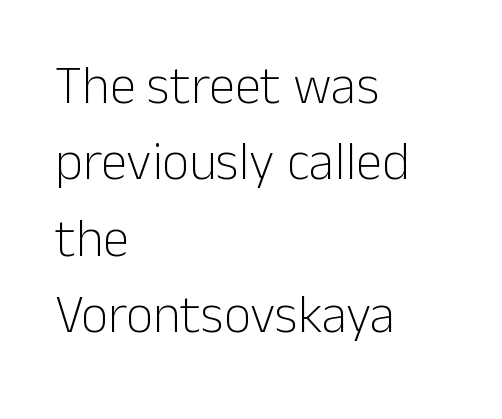
Q: Is the text bold? A: No.
Q: Is the text italic (slanted)? A: No, it is upright.
Q: Is the typeface a serif or a sans-serif typeface? A: Sans-serif.
Q: Is the text underlined? A: No.
Q: How is the paragraph aligned? A: Left-aligned.
Q: Is the spacing between letters normal or unusually wide? A: Normal.
Q: Is the spacing between lines tight, normal or loose? A: Normal.
Q: Width (condensed, normal, or wide)? A: Normal.
Q: Stroke contrast? A: Low.
Q: x-height? A: Medium.
Q: Monospaced? A: No.
